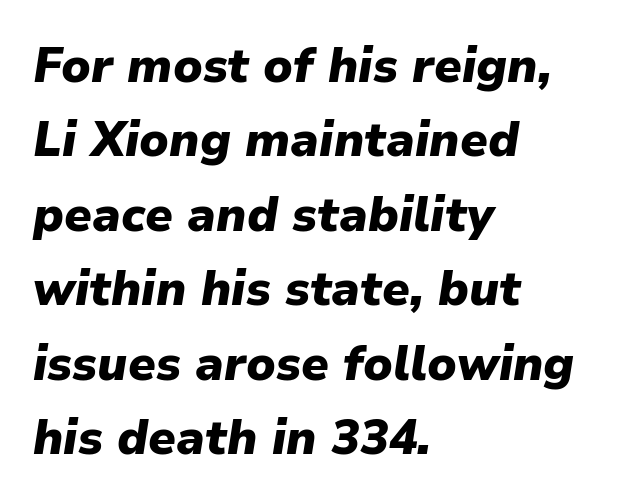
Q: Is the text bold? A: Yes.
Q: Is the text italic (slanted)? A: Yes, it leans right by about 9 degrees.
Q: Is the text underlined? A: No.
Q: How is the paragraph aligned? A: Left-aligned.
Q: Is the spacing between letters normal or unusually wide? A: Normal.
Q: Is the spacing between lines tight, normal or loose? A: Normal.
Q: Width (condensed, normal, or wide)? A: Normal.
Q: Stroke contrast? A: Low.
Q: x-height? A: Medium.
Q: Monospaced? A: No.
